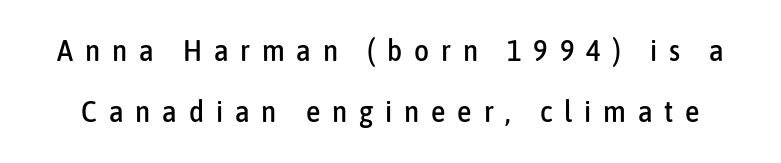
Q: Is the text italic (slanted)? A: No, it is upright.
Q: Is the typeface a serif or a sans-serif typeface? A: Sans-serif.
Q: Is the text underlined? A: No.
Q: Is the spacing between letters normal or unusually wide? A: Unusually wide.
Q: Is the spacing between lines tight, normal or loose? A: Loose.
Q: Width (condensed, normal, or wide)? A: Condensed.
Q: Stroke contrast? A: Low.
Q: x-height? A: Medium.
Q: Monospaced? A: No.
